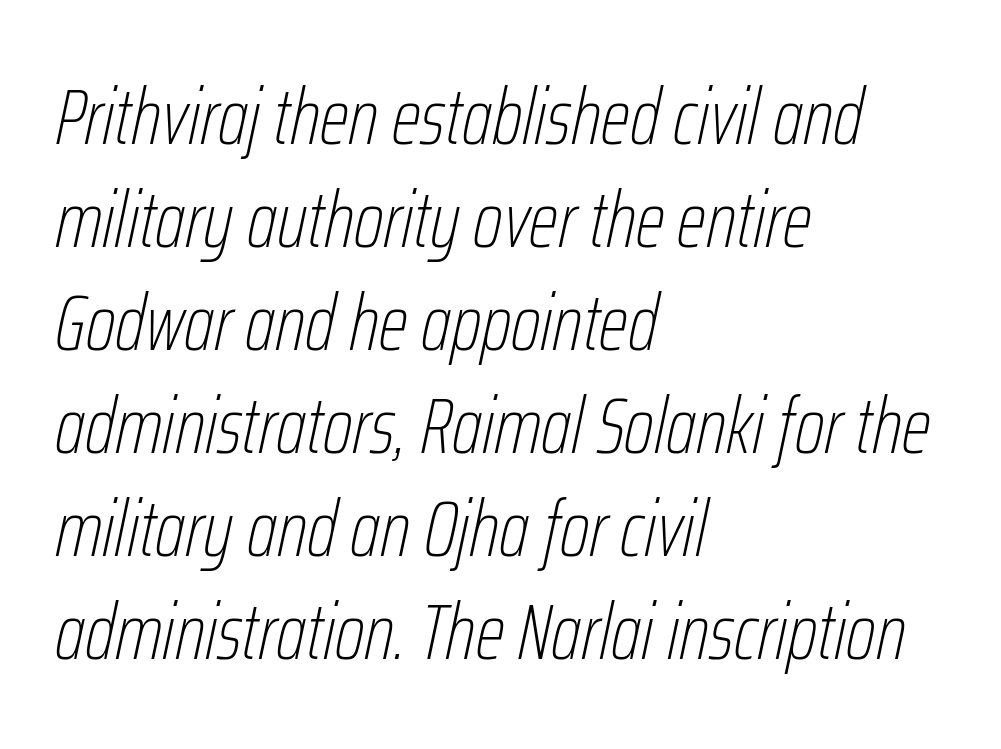
The image shows 78 px thin, condensed type, italic (leaning right); set left-aligned, normal line spacing (1.32x), normal letter spacing, not underlined; low stroke contrast and a medium x-height.
